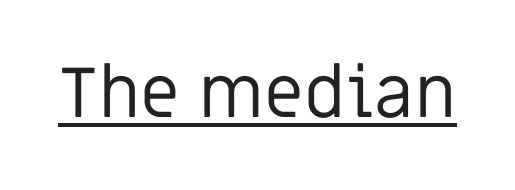
The image shows 71 px regular-weight sans-serif type, upright; set normal letter spacing, underlined; low stroke contrast and a large x-height.
